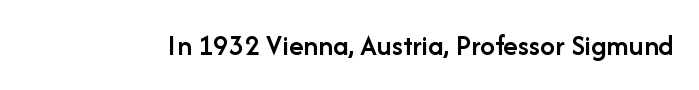
Q: Is the text bold? A: Semi-bold.
Q: Is the text italic (slanted)? A: No, it is upright.
Q: Is the typeface a serif or a sans-serif typeface? A: Sans-serif.
Q: Is the text underlined? A: No.
Q: Is the spacing between letters normal or unusually wide? A: Normal.
Q: Width (condensed, normal, or wide)? A: Normal.
Q: Stroke contrast? A: Low.
Q: x-height? A: Medium.
Q: Monospaced? A: No.
